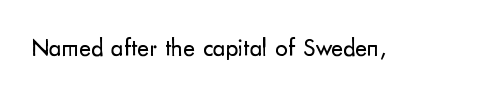
Q: Is the text bold? A: No.
Q: Is the text italic (slanted)? A: No, it is upright.
Q: Is the text underlined? A: No.
Q: Is the spacing between letters normal or unusually wide? A: Normal.
